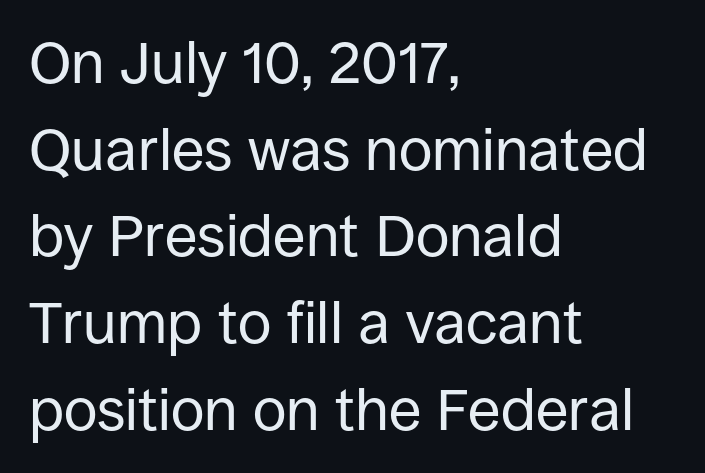
The rendering anchors every line to the left-hand side. Check the space under the baseline: it is left empty. The letters look calm and open, with moderate or lighter stems. Style check: upright.
